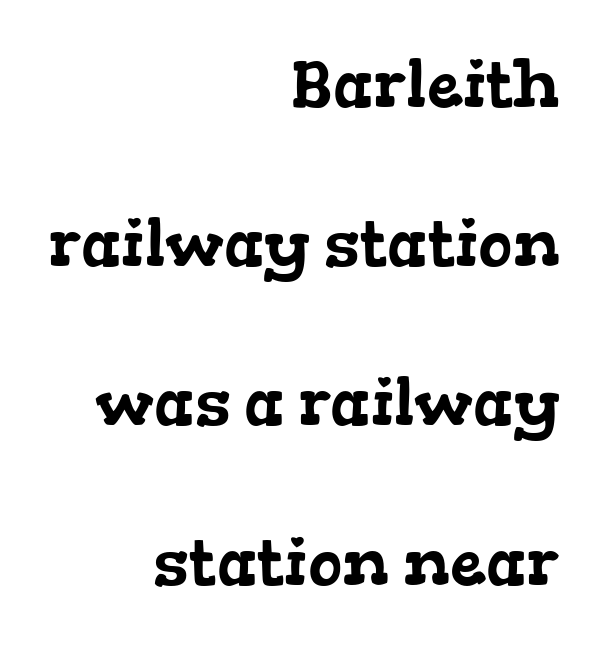
Q: Is the typeface a serif or a sans-serif typeface? A: Serif.
Q: Is the text underlined? A: No.
Q: How is the paragraph aligned? A: Right-aligned.
Q: Is the spacing between letters normal or unusually wide? A: Normal.
Q: Is the spacing between lines tight, normal or loose? A: Loose.
Q: Width (condensed, normal, or wide)? A: Wide.
Q: Stroke contrast? A: Low.
Q: x-height? A: Medium.
Q: Monospaced? A: No.
